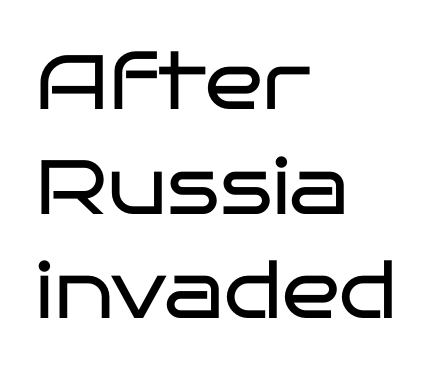
Leading: standard. In terms of letterform style, serifs are entirely absent. Do the characters align in a grid? No, the font is proportional. A bare baseline throughout the passage. The font's upright variant was chosen for this text. The text block is weighted toward the left margin, trailing off unevenly rightward.
